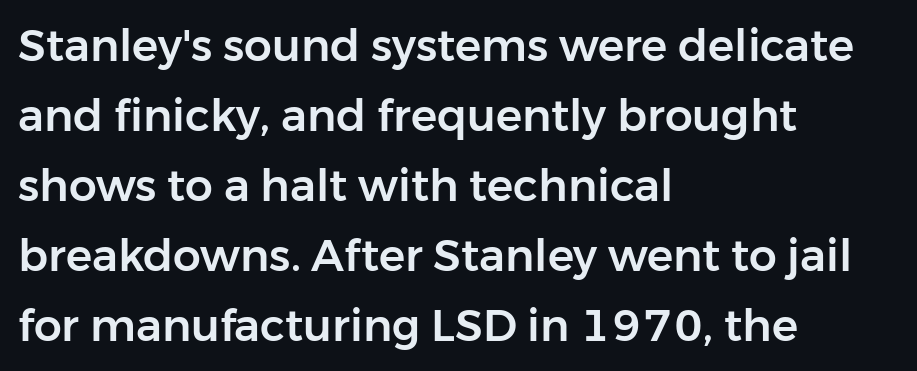
The image shows 44 px sans-serif type, upright; set left-aligned, normal line spacing (1.59x), normal letter spacing, not underlined; low stroke contrast and a medium x-height.
